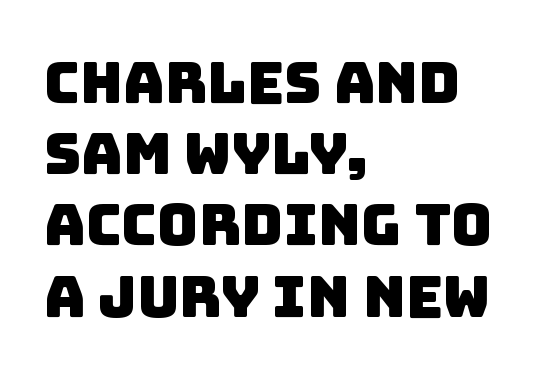
Words appear dense and cohesive because spacing is normal. Nothing sits at the stroke ends, so this counts as sans-serif. The passage is arranged the way most books set body copy — flush left. Leading matches the norm, producing a regular column. The letters advance in unequal steps, a hallmark of proportional type. The space beneath each line is pristine and unruled.
